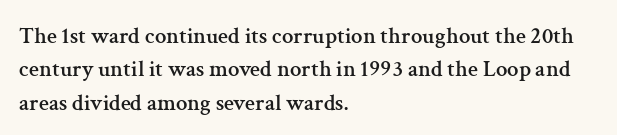
The image shows 23 px text type, upright; set left-aligned, normal line spacing (1.45x), normal letter spacing, not underlined.
